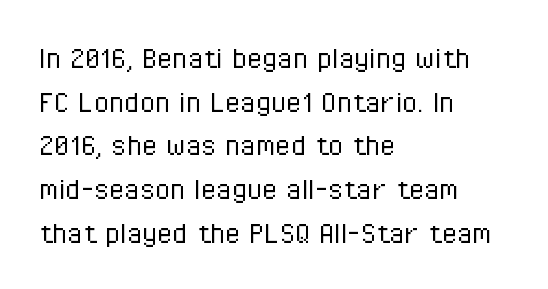
You could not count columns in this text — the font is proportionally spaced. Normally led — the rows are evenly, conventionally spaced. A quiet, ordinary-to-light weight characterises the typeface. Unlike a traditional serif, this face leaves its strokes unadorned.
